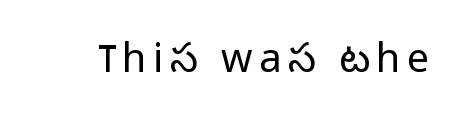
Think of a printed novel: that variable character pitch is what you see here. No italicization has been applied; the sample stays upright. The cut favours lightness, reaching ordinary text weight at its darkest. The strip under each line holds only bare page. Each letter's strokes conclude bluntly, with no projecting serifs.
